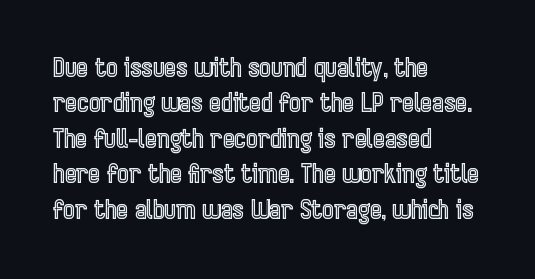
The line texture is even and compact thanks to regular tracking. Glance below the letters and you will spot only blank space. It's the straight-up-and-down kind of type. Each line starts at the same left margin while the right side varies. Reading down the column, the eye jumps a familiar distance to each next line.
